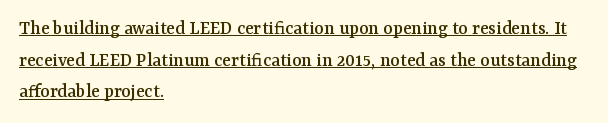
{"italic": "no", "underline": "yes", "align": "left", "line_spacing": "normal", "line_spacing_ratio": 1.58, "letter_spacing": "normal", "letter_spacing_em": 0.0, "glyph_px": 20}
